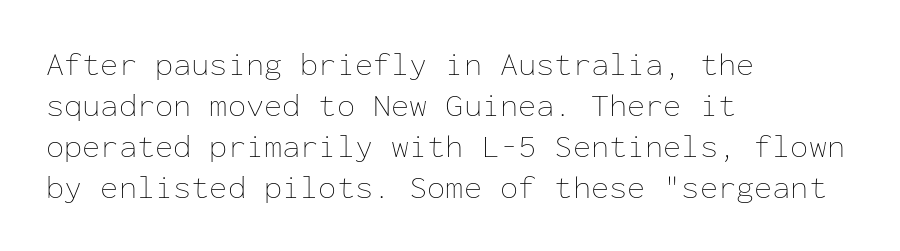
The lines in this sample share a left origin and differ only in where they stop. Notice how the stems are strictly vertical — no italics here. The space directly below the letters is spotless. Honestly, the letter spacing is just normal — you wouldn't notice it.
